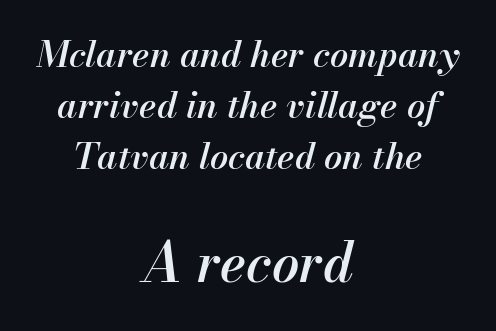
Q: Is the text bold? A: Semi-bold.
Q: Is the text italic (slanted)? A: Yes, it leans right by about 13 degrees.
Q: Is the text underlined? A: No.
Q: How is the paragraph aligned? A: Centered.
Q: Is the spacing between letters normal or unusually wide? A: Normal.
Q: Is the spacing between lines tight, normal or loose? A: Normal.
Q: Which block of text is set in a larger size, the first (top) or the second (bottom)? A: The second (bottom) one.
Q: Width (condensed, normal, or wide)? A: Normal.
Q: Stroke contrast? A: Medium.
Q: x-height? A: Small.
Q: Monospaced? A: No.
